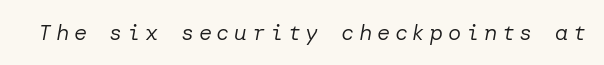
The image shows 22 px text type, italic (leaning right); set unusually wide letter spacing (+0.21 em), not underlined.
